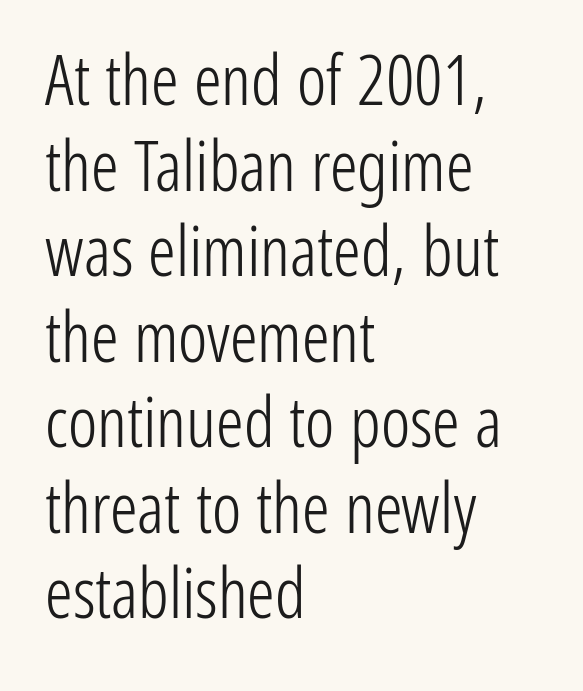
Q: Is the text bold? A: No.
Q: Is the text italic (slanted)? A: No, it is upright.
Q: Is the typeface a serif or a sans-serif typeface? A: Sans-serif.
Q: Is the text underlined? A: No.
Q: How is the paragraph aligned? A: Left-aligned.
Q: Is the spacing between letters normal or unusually wide? A: Normal.
Q: Width (condensed, normal, or wide)? A: Condensed.
Q: Stroke contrast? A: Low.
Q: x-height? A: Medium.
Q: Monospaced? A: No.
